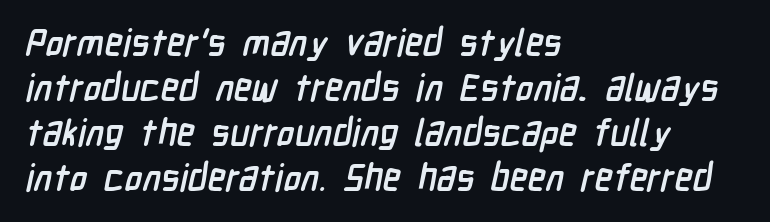
The rendering uses natural spacing where letterforms have individual widths. Default kerning and tracking; the words read as compact shapes. A clean baseline with only descenders dipping below it. Plenty of ink on the page — the face is bold. The compositor pushed each line to the left boundary. The passage shown is typeset with a sans-serif family.
